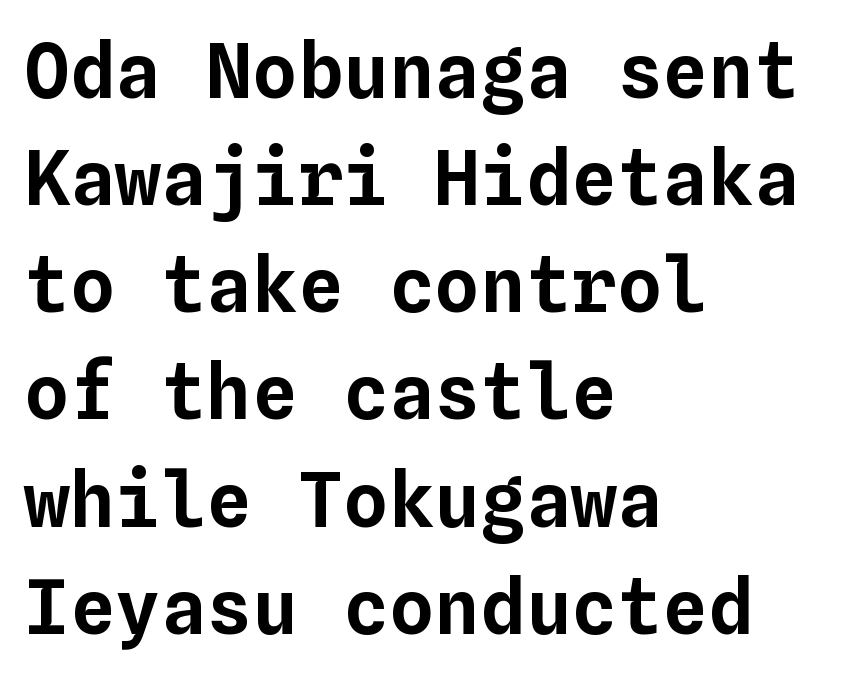
{"italic": "no", "width": "normal", "stroke_contrast": "low", "x_height": "medium", "monospaced": "yes", "underline": "no", "align": "left", "line_spacing": "normal", "line_spacing_ratio": 1.41, "letter_spacing": "normal", "letter_spacing_em": 0.0, "glyph_px": 76}
